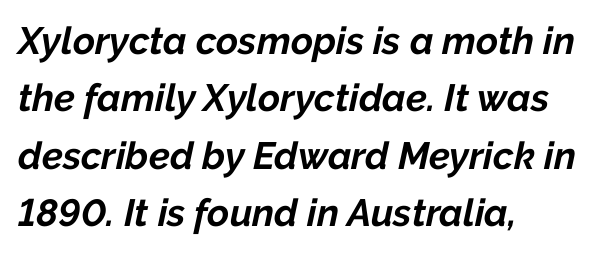
Q: Is the text bold? A: Yes.
Q: Is the text italic (slanted)? A: Yes, it leans right by about 12 degrees.
Q: Is the text underlined? A: No.
Q: How is the paragraph aligned? A: Left-aligned.
Q: Is the spacing between letters normal or unusually wide? A: Normal.
Q: Is the spacing between lines tight, normal or loose? A: Normal.
Q: Width (condensed, normal, or wide)? A: Normal.
Q: Stroke contrast? A: Low.
Q: x-height? A: Medium.
Q: Monospaced? A: No.
